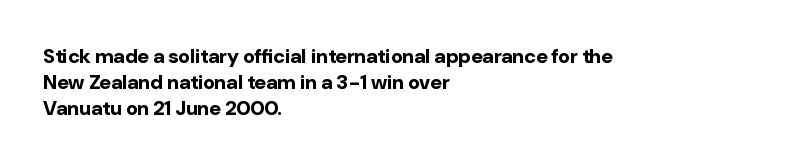
The image shows 20 px bold type, upright; set left-aligned, normal line spacing (1.3x), normal letter spacing, not underlined.
